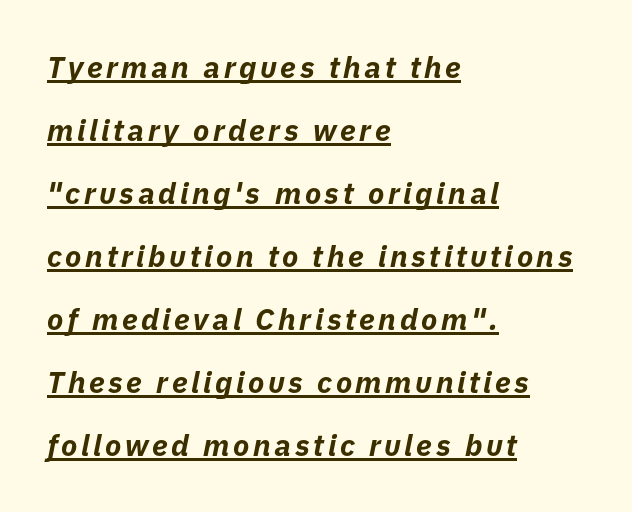
Q: Is the text bold? A: Yes.
Q: Is the text italic (slanted)? A: Yes, it leans right by about 11 degrees.
Q: Is the text underlined? A: Yes.
Q: How is the paragraph aligned? A: Left-aligned.
Q: Is the spacing between lines tight, normal or loose? A: Loose.
Q: Width (condensed, normal, or wide)? A: Normal.
Q: Stroke contrast? A: Low.
Q: x-height? A: Medium.
Q: Monospaced? A: No.
